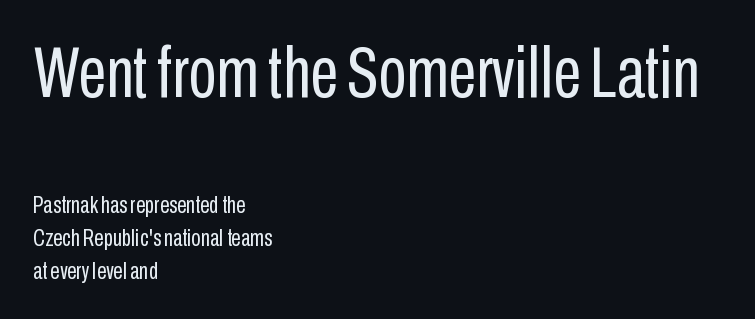
Q: Is the text bold? A: No.
Q: Is the text italic (slanted)? A: No, it is upright.
Q: Is the typeface a serif or a sans-serif typeface? A: Sans-serif.
Q: Is the text underlined? A: No.
Q: How is the paragraph aligned? A: Left-aligned.
Q: Is the spacing between letters normal or unusually wide? A: Normal.
Q: Is the spacing between lines tight, normal or loose? A: Normal.
Q: Which block of text is set in a larger size, the first (top) or the second (bottom)? A: The first (top) one.
Q: Width (condensed, normal, or wide)? A: Condensed.
Q: Stroke contrast? A: Low.
Q: x-height? A: Medium.
Q: Monospaced? A: No.
